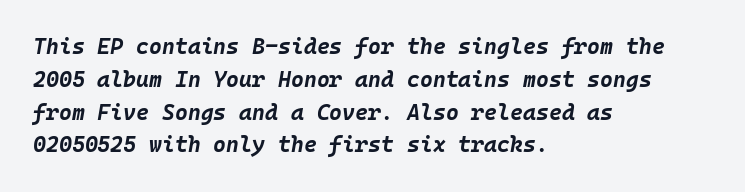
Q: Is the text bold? A: Yes.
Q: Is the text italic (slanted)? A: Yes, it leans right by about 10 degrees.
Q: Is the text underlined? A: No.
Q: How is the paragraph aligned? A: Left-aligned.
Q: Is the spacing between letters normal or unusually wide? A: Normal.
Q: Is the spacing between lines tight, normal or loose? A: Normal.
